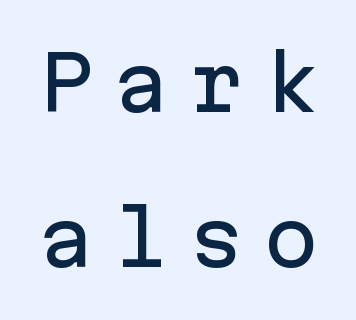
{"serif": "no", "italic": "no", "width": "normal", "stroke_contrast": "low", "x_height": "medium", "monospaced": "yes", "underline": "no", "line_spacing": "loose", "line_spacing_ratio": 2.07, "letter_spacing": "wide", "letter_spacing_em": 0.25, "glyph_px": 75}
